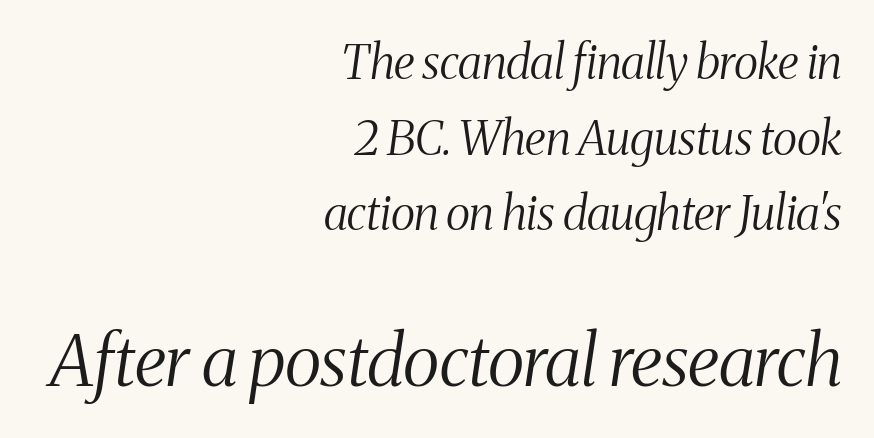
Q: Is the text bold? A: No.
Q: Is the text italic (slanted)? A: Yes, it leans right by about 8 degrees.
Q: Is the typeface a serif or a sans-serif typeface? A: Serif.
Q: Is the text underlined? A: No.
Q: How is the paragraph aligned? A: Right-aligned.
Q: Is the spacing between letters normal or unusually wide? A: Normal.
Q: Is the spacing between lines tight, normal or loose? A: Normal.
Q: Which block of text is set in a larger size, the first (top) or the second (bottom)? A: The second (bottom) one.
Q: Width (condensed, normal, or wide)? A: Condensed.
Q: Stroke contrast? A: Medium.
Q: x-height? A: Medium.
Q: Monospaced? A: No.
